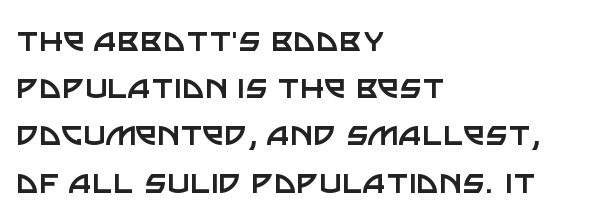
Note the varied advance widths — an 'i' is clearly narrower than an 'm'. Vertical stems look standard width or narrower in stroke. Between one letter and the next there's only the usual sliver of space. The type sits square on the baseline with zero lean. Nope, no serifs anywhere on these letters. The gap between lines stays unmarked.
